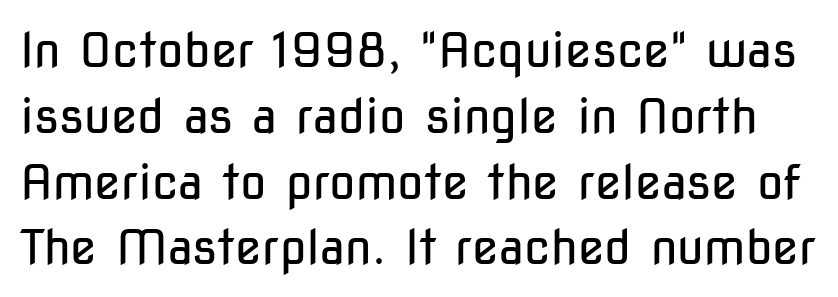
The letters advance in unequal steps, a hallmark of proportional type. The block of text has a typical density, with ordinary space between rows. Glyph-to-glyph distance matches everyday printed text. Weight: regular or lighter. The typeface chosen for these lines omits serifs.
